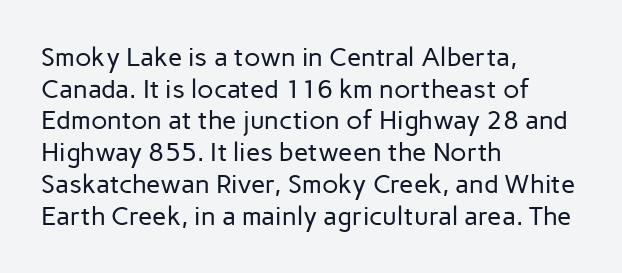
The image shows 26 px text type, upright; set left-aligned, line spacing 1.22x, normal letter spacing, not underlined.
